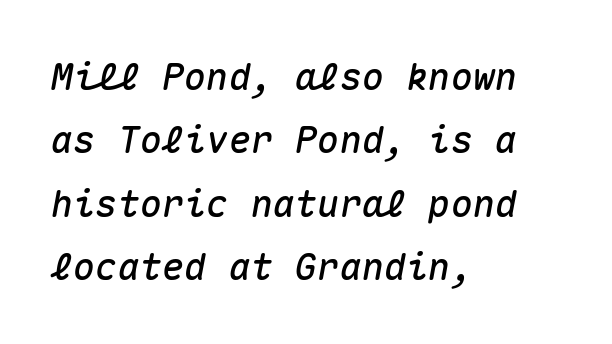
{"italic": "yes", "lean": "right", "slant_degrees": 10, "width": "normal", "stroke_contrast": "medium", "x_height": "medium", "monospaced": "yes", "underline": "no", "align": "left", "line_spacing_ratio": 1.71, "letter_spacing": "normal", "letter_spacing_em": 0.0, "glyph_px": 37}
